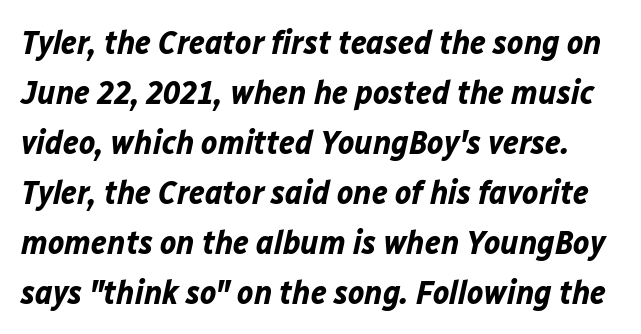
It's the slanting kind of type. The strokes are fattened all the way to bold. The lines sit at an ordinary, default distance from one another. Nobody touched the tracking dial on this one. The specimen omits any rule beneath the text block's lines. Here the designer chose a conventional face with non-uniform glyph widths.
